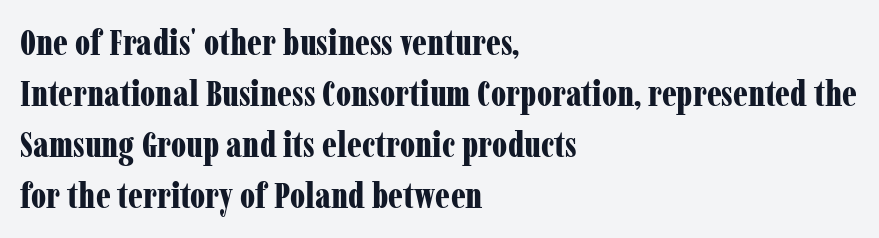
Q: Is the text bold? A: Yes.
Q: Is the text italic (slanted)? A: No, it is upright.
Q: Is the typeface a serif or a sans-serif typeface? A: Serif.
Q: Is the text underlined? A: No.
Q: How is the paragraph aligned? A: Left-aligned.
Q: Is the spacing between letters normal or unusually wide? A: Normal.
Q: Is the spacing between lines tight, normal or loose? A: Normal.
Q: Width (condensed, normal, or wide)? A: Condensed.
Q: Stroke contrast? A: Low.
Q: x-height? A: Medium.
Q: Monospaced? A: No.
